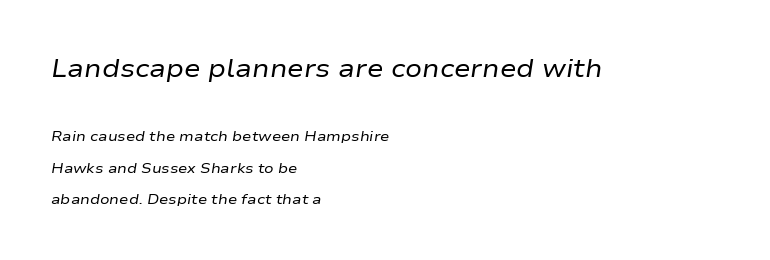
Q: Is the text bold? A: No.
Q: Is the text italic (slanted)? A: Yes, it leans right by about 9 degrees.
Q: Is the text underlined? A: No.
Q: How is the paragraph aligned? A: Left-aligned.
Q: Is the spacing between letters normal or unusually wide? A: Normal.
Q: Is the spacing between lines tight, normal or loose? A: Loose.
Q: Which block of text is set in a larger size, the first (top) or the second (bottom)? A: The first (top) one.
